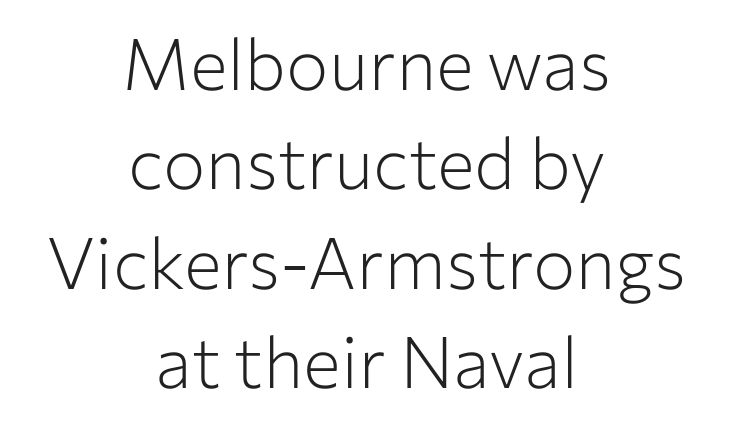
{"serif": "no", "italic": "no", "bold": "no", "weight": "light", "width": "normal", "stroke_contrast": "low", "x_height": "medium", "monospaced": "no", "underline": "no", "align": "center", "line_spacing": "normal", "line_spacing_ratio": 1.4, "letter_spacing": "normal", "letter_spacing_em": 0.0, "glyph_px": 71}
